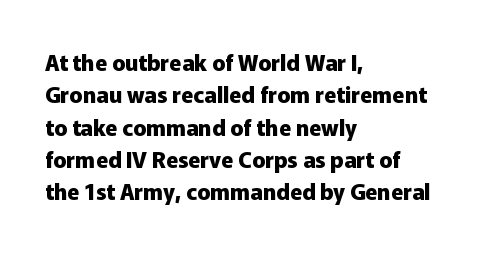
Q: Is the text bold? A: Yes.
Q: Is the text italic (slanted)? A: No, it is upright.
Q: Is the text underlined? A: No.
Q: How is the paragraph aligned? A: Left-aligned.
Q: Is the spacing between letters normal or unusually wide? A: Normal.
Q: Is the spacing between lines tight, normal or loose? A: Normal.
